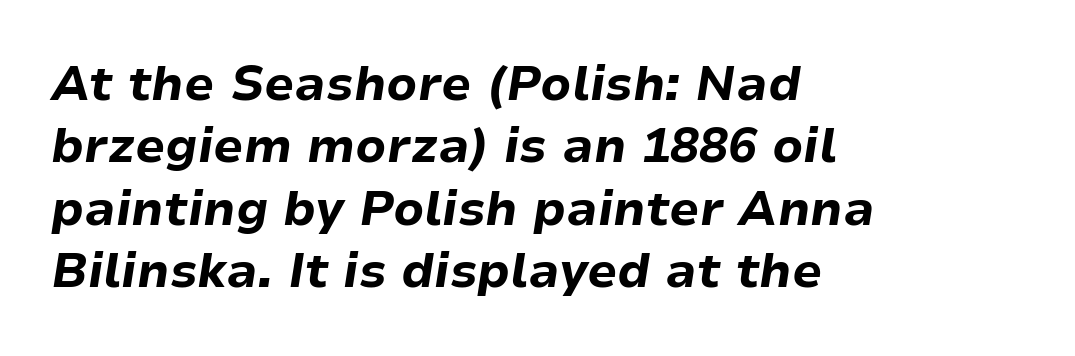
The rendering keeps characters at their native spacing. The space directly below the letters is spotless. Baseline-to-baseline distance is the conventional proportion of letter height. The face used here is proportionally spaced, like ordinary book or web type.
